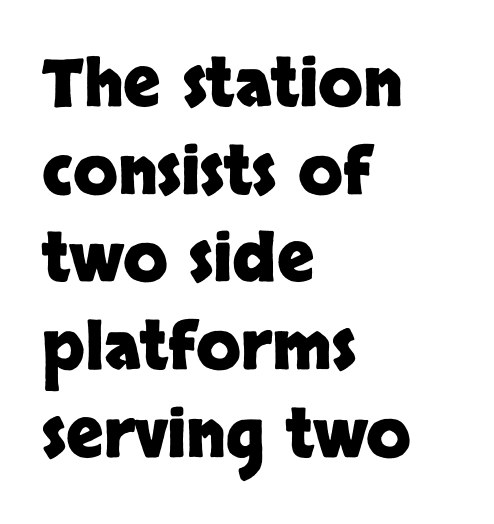
Reading down the block, your eye returns to a fixed left position each line. Looks like regular typesetting: each glyph gets only the width it needs. A typesetter would label this face a sans. The letters stand straight up with perfectly vertical stems.
